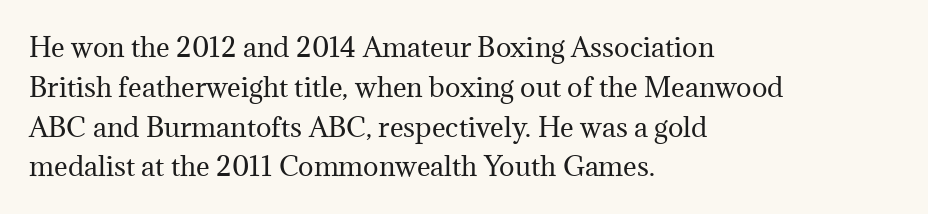
Q: Is the text bold? A: No.
Q: Is the text italic (slanted)? A: No, it is upright.
Q: Is the text underlined? A: No.
Q: How is the paragraph aligned? A: Left-aligned.
Q: Is the spacing between letters normal or unusually wide? A: Normal.
Q: Is the spacing between lines tight, normal or loose? A: Normal.
